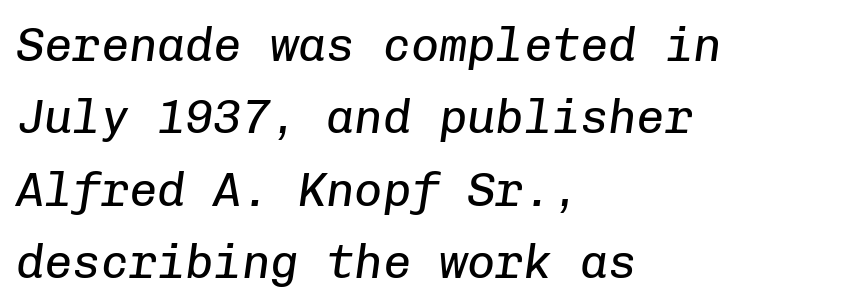
The image shows 47 px regular-weight type, italic (leaning right), monospaced; set left-aligned, normal line spacing (1.54x), normal letter spacing, not underlined; low stroke contrast and a medium x-height.
